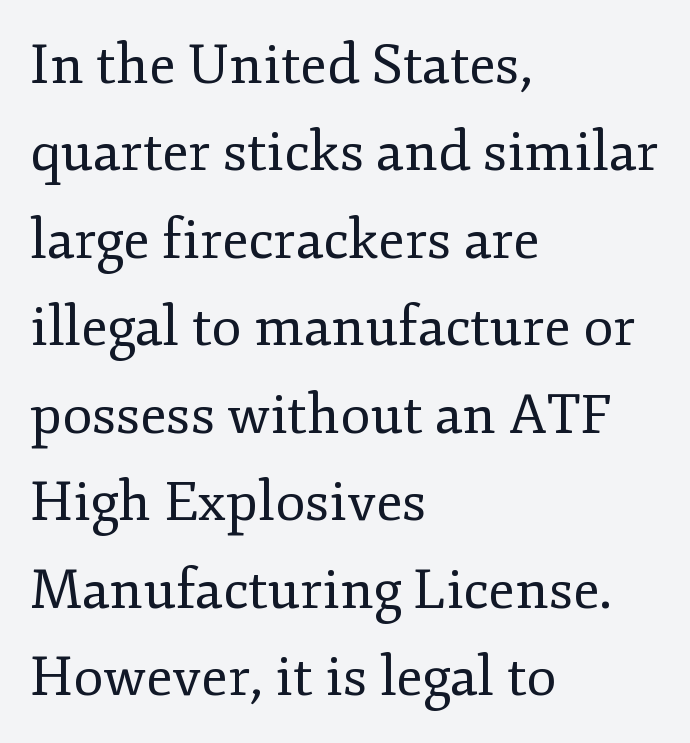
The image shows 55 px regular-weight serif type, upright; set left-aligned, normal line spacing (1.59x), normal letter spacing, not underlined; low stroke contrast and a small x-height.
